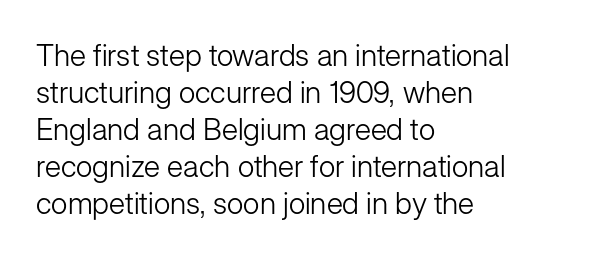
The image shows 30 px light sans-serif type, upright; set left-aligned, line spacing 1.23x, normal letter spacing, not underlined; low stroke contrast and a medium x-height.
